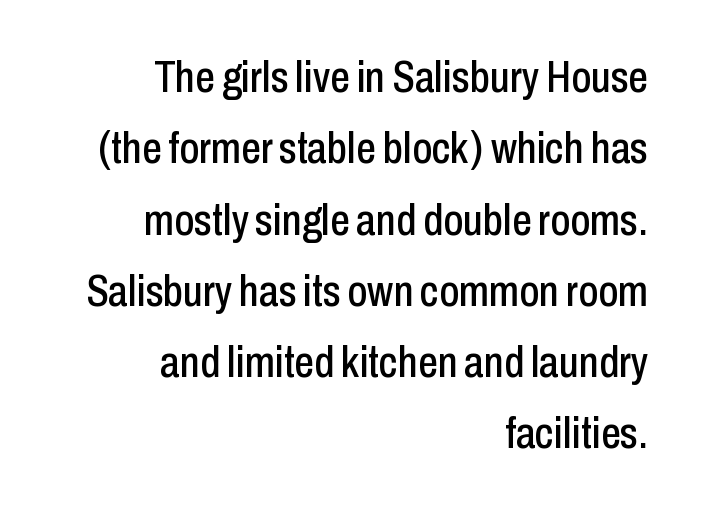
The image shows 44 px condensed sans-serif type, upright; set right-aligned, normal line spacing (1.62x), normal letter spacing, not underlined; low stroke contrast and a medium x-height.
